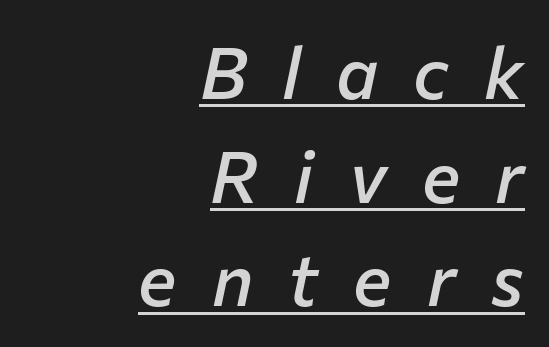
Does extra space separate the letters? Yes, quite a lot of it. A fair bit of extra ink — the face is semibold, not bold. A baseline rule has been typeset under these characters. Typeset ragged left — the right edge is the straight one. This sample has the flowing, uneven cadence of proportional lettering. You can tell it's italic because the verticals aren't actually vertical.
